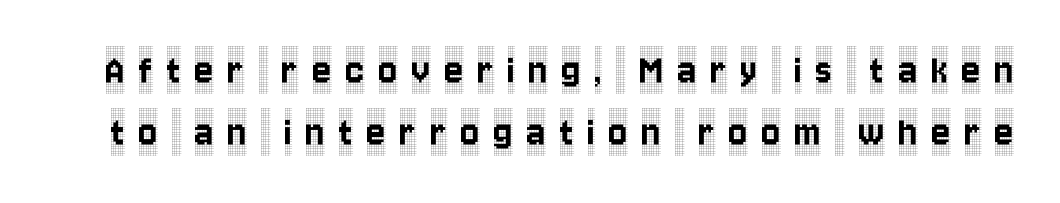
The image shows 44 px condensed serif type, upright; set normal line spacing (1.42x), unusually wide letter spacing (+0.32 em), not underlined; a large x-height.
